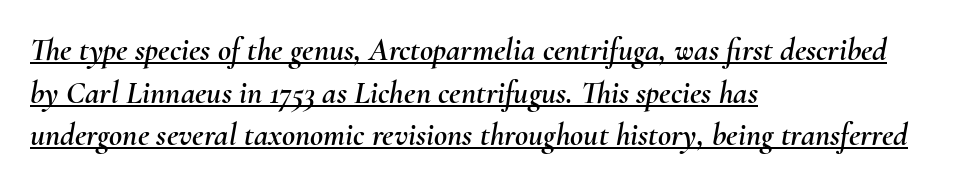
Looks like regular typesetting: each glyph gets only the width it needs. Leading matches the norm, producing a regular column. The paragraph shown leans on its left margin. This is oblique type, the kind used for emphasis or titles. Underline: present.
